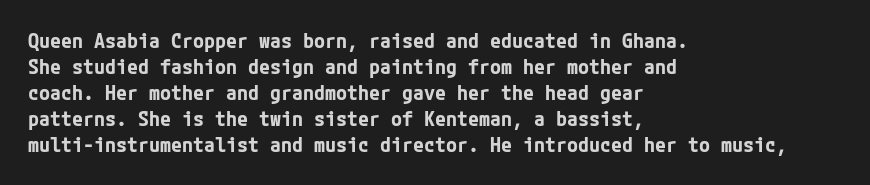
{"italic": "no", "bold": "yes", "underline": "no", "align": "left", "line_spacing": "normal", "line_spacing_ratio": 1.3, "letter_spacing": "normal", "letter_spacing_em": 0.0, "glyph_px": 20}
